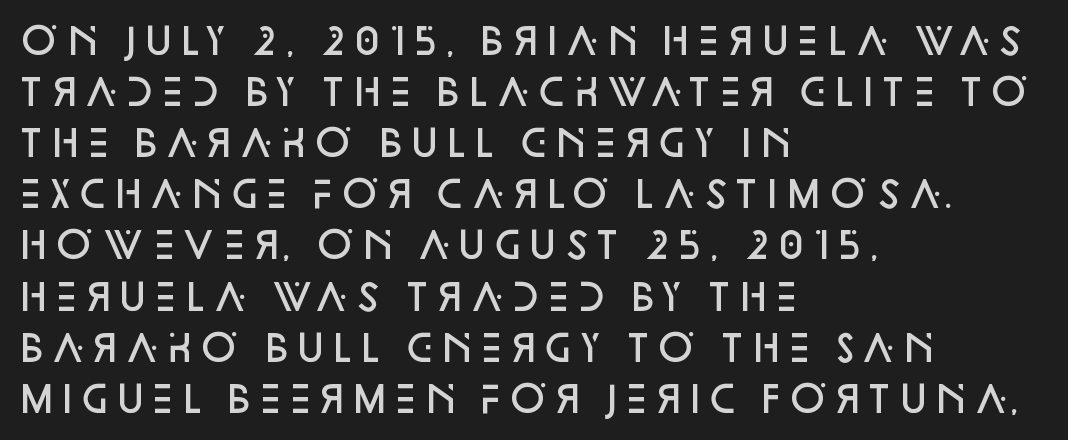
The image shows 36 px semibold sans-serif type, upright; set left-aligned, normal line spacing (1.42x), normal letter spacing, not underlined; low stroke contrast and a large x-height.
